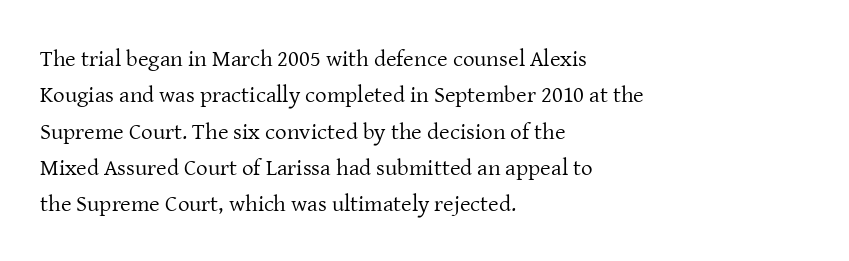
Q: Is the text bold? A: No.
Q: Is the text italic (slanted)? A: No, it is upright.
Q: Is the text underlined? A: No.
Q: How is the paragraph aligned? A: Left-aligned.
Q: Is the spacing between letters normal or unusually wide? A: Normal.
Q: Is the spacing between lines tight, normal or loose? A: Normal.
